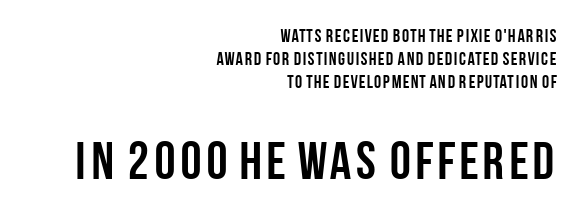
Q: Is the text bold? A: Yes.
Q: Is the text italic (slanted)? A: No, it is upright.
Q: Is the typeface a serif or a sans-serif typeface? A: Sans-serif.
Q: Is the text underlined? A: No.
Q: How is the paragraph aligned? A: Right-aligned.
Q: Is the spacing between letters normal or unusually wide? A: Normal.
Q: Is the spacing between lines tight, normal or loose? A: Normal.
Q: Which block of text is set in a larger size, the first (top) or the second (bottom)? A: The second (bottom) one.
Q: Width (condensed, normal, or wide)? A: Condensed.
Q: Stroke contrast? A: Low.
Q: x-height? A: Large.
Q: Monospaced? A: No.
